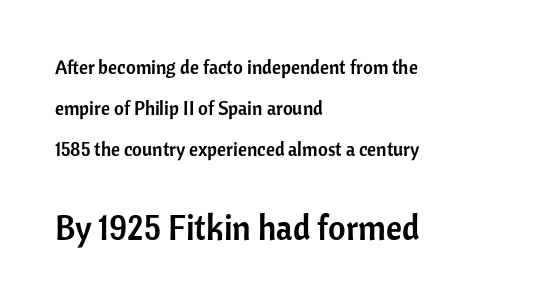
A sans-serif font was chosen for this passage. Typesetter's note — lower block bumped up in size, upper block left smaller. Notice how the stems are strictly vertical — no italics here. Clear beneath every line of the passage.
